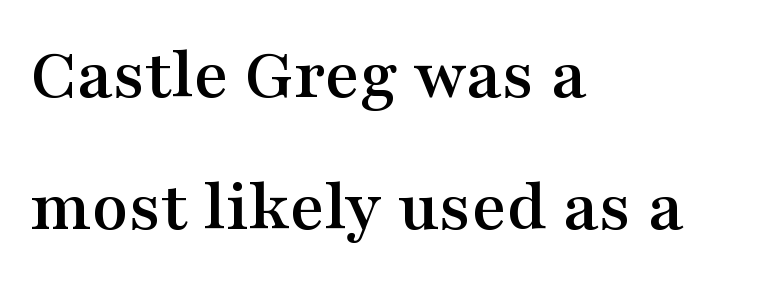
Words appear dense and cohesive because spacing is normal. These lines stack with their left ends in a neat column. The gap between lines stays unmarked. The font family rendered here belongs to the serif group. Designer's note — italics off, roman on.
